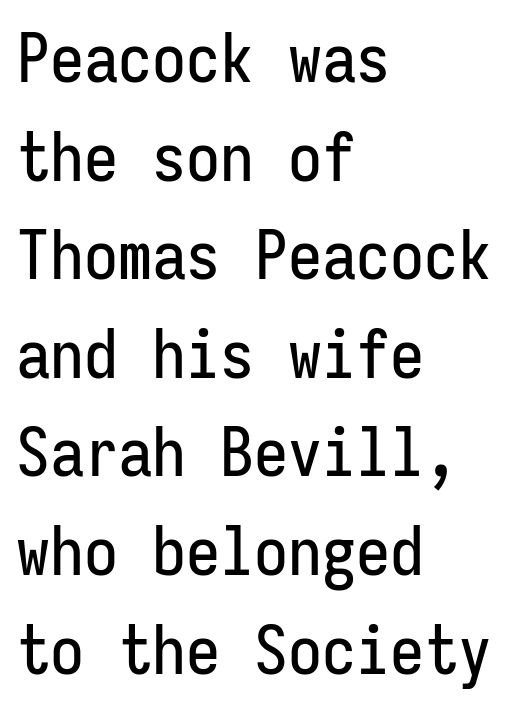
These lines are rendered in a fixed-pitch font. This block has exactly the height ordinary leading produces. A clean baseline with only descenders dipping below it. All the whitespace from short lines collects on the right. The line texture is even and compact thanks to regular tracking.
